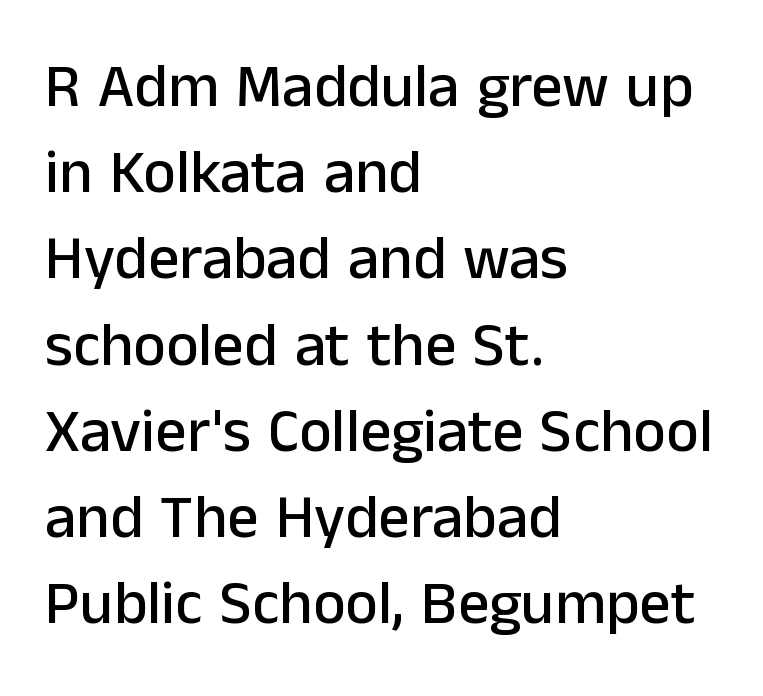
The passage is arranged the way most books set body copy — flush left. Unmarked baselines from the first word to the last. Nobody touched the tracking dial on this one. Vertical spacing — default. You could not count columns in this text — the font is proportionally spaced. Does the lettering tilt? It doesn't — this is upright.
